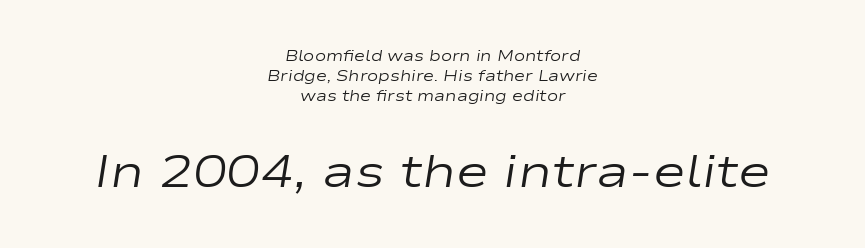
Stroke mass is kept to a normal reading level or below. Teacher's note: observe the equal gaps on both sides — that is centered alignment. Each new line begins a customary step beneath the previous one. The passage shown is typed in a proportional face where columns would drift.
